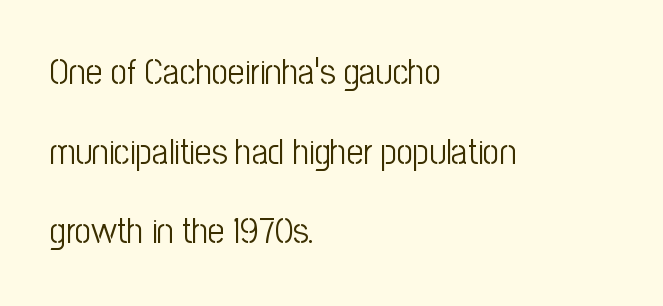
Q: Is the text bold? A: No.
Q: Is the text italic (slanted)? A: No, it is upright.
Q: Is the typeface a serif or a sans-serif typeface? A: Sans-serif.
Q: Is the text underlined? A: No.
Q: How is the paragraph aligned? A: Left-aligned.
Q: Is the spacing between letters normal or unusually wide? A: Normal.
Q: Is the spacing between lines tight, normal or loose? A: Loose.
Q: Width (condensed, normal, or wide)? A: Condensed.
Q: Stroke contrast? A: Low.
Q: x-height? A: Medium.
Q: Monospaced? A: No.
